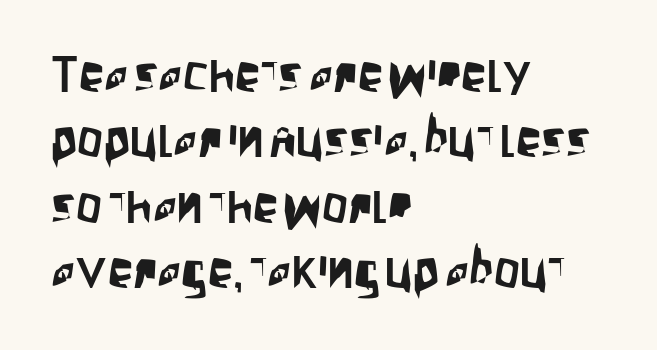
The image shows 51 px condensed sans-serif type, upright; set left-aligned, normal line spacing (1.28x), normal letter spacing, not underlined; low stroke contrast and a large x-height.
